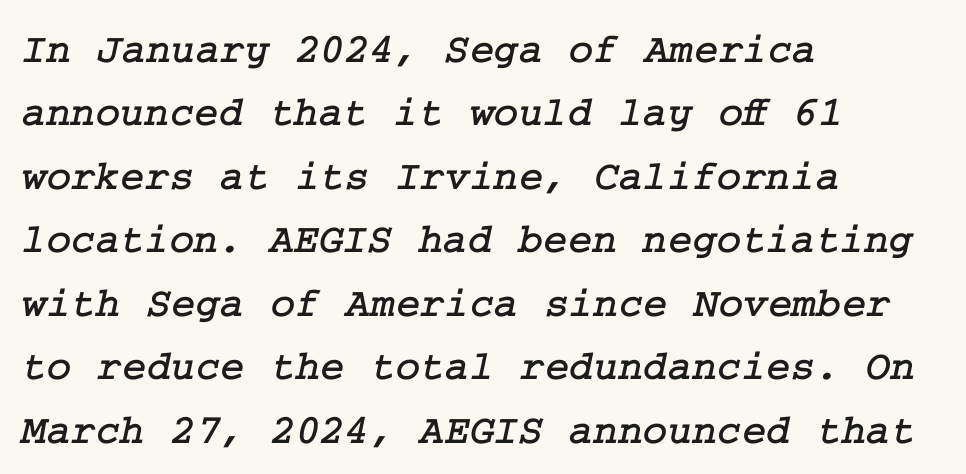
The rendering shows small feet on the letterforms — a serif design. Characters follow at the spacing the type designer built in. The rendering uses a moderate line-height, typical for paragraphs. Lines of text with bare space underneath. The paragraph has a hard left edge and a soft right edge.
